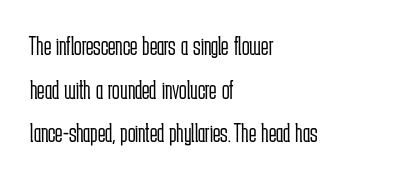
Inter-character spacing is left at the font's built-in metrics. The rows are spaced the way most documents space them. The words here are not underlined. The weight would be labelled regular, book, light, or lighter still. Spacing verdict: proportional, widths tailored to each character. Leftover space on each line is placed entirely after the last word.
